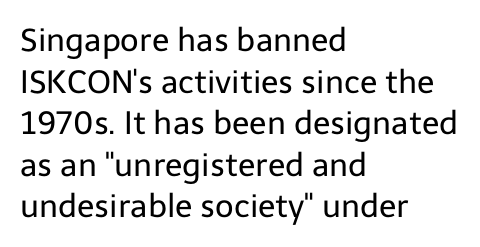
Look at the bottom of the vertical strokes: they stop flat, with no serifs. Proportional: the letters do not fall into vertical columns. Bare-footed words on every line. The lines in this sample share a left origin and differ only in where they stop. Weight: regular or lighter. This is roman type, the default non-slanted kind.
